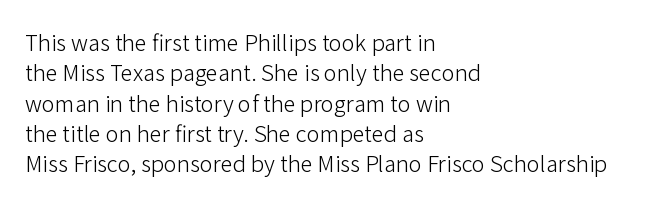
The image shows 22 px text type, upright; set left-aligned, normal line spacing (1.38x), normal letter spacing, not underlined.
